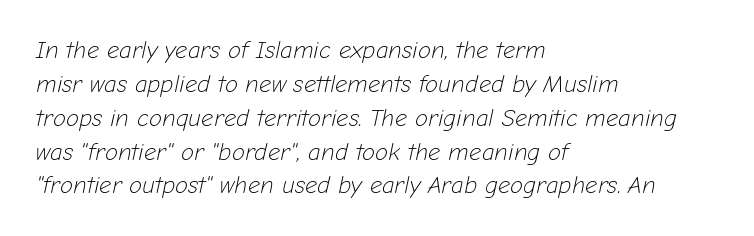
The image shows 24 px text type, italic (leaning right); set left-aligned, normal line spacing (1.41x), normal letter spacing, not underlined.
